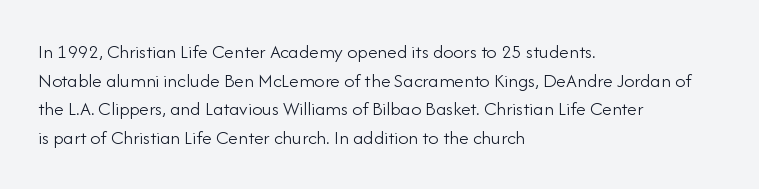
{"italic": "no", "bold": "no", "underline": "no", "align": "left", "line_spacing": "normal", "line_spacing_ratio": 1.43, "letter_spacing": "normal", "letter_spacing_em": 0.0, "glyph_px": 20}
